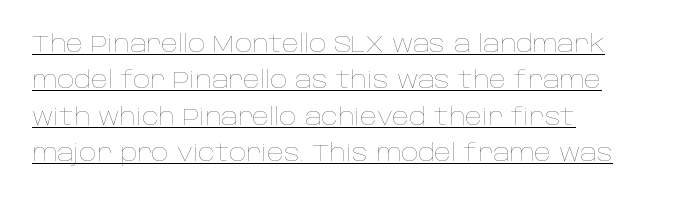
Is the stroke heavy? The answer is a plain regular-or-lighter. If you drew a line through each stem, it would be perfectly vertical. Vertical spacing — default. A classic flush-left, rag-right setting is used for this passage.
